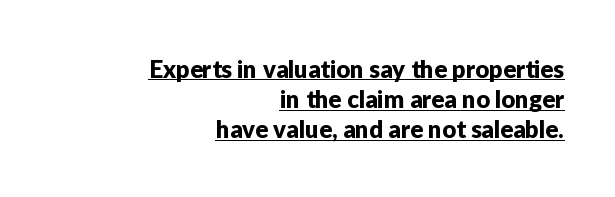
Q: Is the text italic (slanted)? A: No, it is upright.
Q: Is the text underlined? A: Yes.
Q: How is the paragraph aligned? A: Right-aligned.
Q: Is the spacing between letters normal or unusually wide? A: Normal.
Q: Is the spacing between lines tight, normal or loose? A: Normal.
